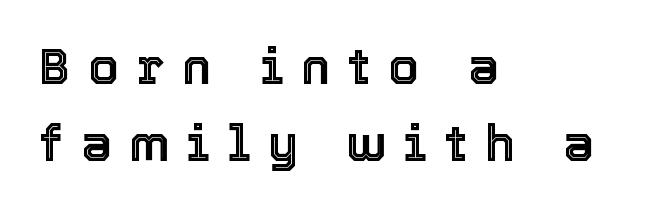
{"italic": "no", "width": "normal", "x_height": "medium", "monospaced": "no", "underline": "no", "align": "left", "line_spacing": "normal", "line_spacing_ratio": 1.57, "letter_spacing": "wide", "letter_spacing_em": 0.36, "glyph_px": 49}
